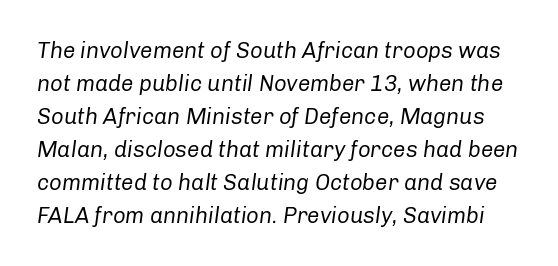
Any mark beneath the type? The region is blank. Students, note that the glyphs here touch the page at normal intervals. The axis of the letterforms is tilted away from vertical. Normally led — the rows are evenly, conventionally spaced. The face looks like a standard text weight, possibly lighter.
